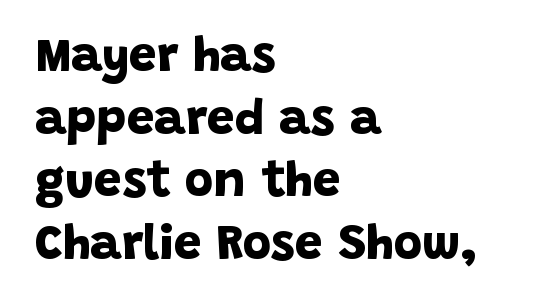
The image shows 49 px bold sans-serif type; set left-aligned, normal line spacing (1.28x), normal letter spacing, not underlined; low stroke contrast and a large x-height.
